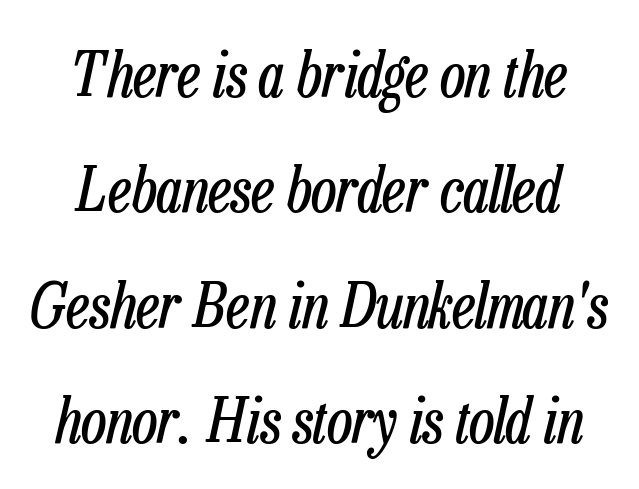
The image shows 62 px regular-weight, condensed type, italic (leaning right); set centered, line spacing 1.86x, normal letter spacing, not underlined; low stroke contrast and a medium x-height.
